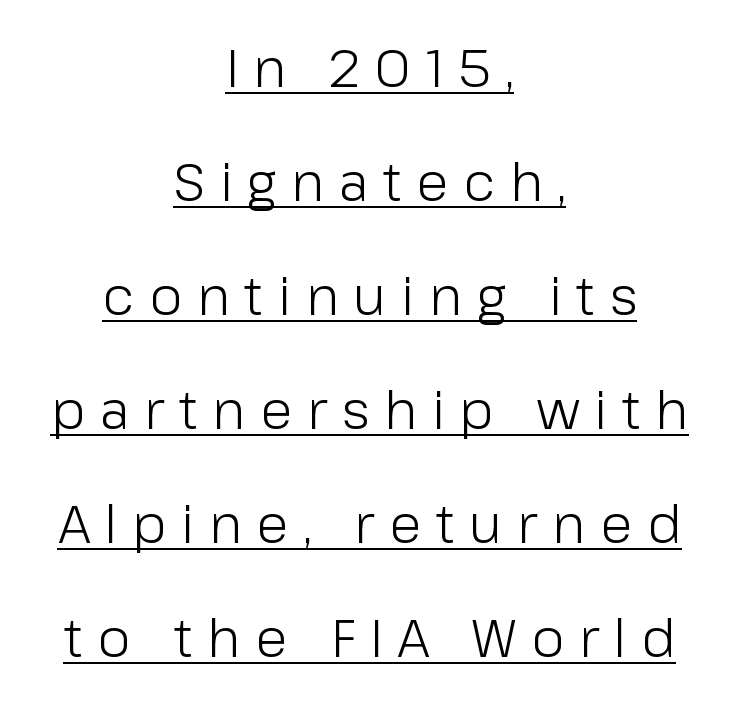
Q: Is the text bold? A: No.
Q: Is the text italic (slanted)? A: No, it is upright.
Q: Is the typeface a serif or a sans-serif typeface? A: Sans-serif.
Q: Is the text underlined? A: Yes.
Q: How is the paragraph aligned? A: Centered.
Q: Is the spacing between letters normal or unusually wide? A: Unusually wide.
Q: Is the spacing between lines tight, normal or loose? A: Loose.
Q: Width (condensed, normal, or wide)? A: Normal.
Q: Stroke contrast? A: Low.
Q: x-height? A: Medium.
Q: Monospaced? A: No.
